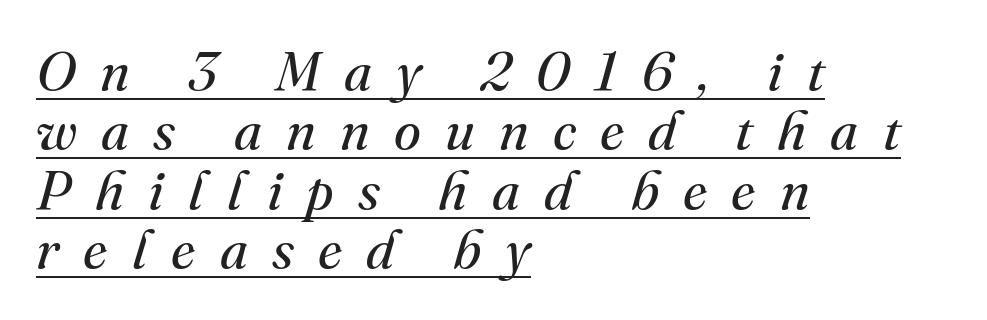
{"serif": "yes", "italic": "yes", "lean": "right", "slant_degrees": 16, "bold": "no", "weight": "regular", "width": "normal", "stroke_contrast": "medium", "x_height": "small", "monospaced": "no", "underline": "yes", "align": "left", "line_spacing": "tight", "line_spacing_ratio": 1.08, "letter_spacing": "wide", "letter_spacing_em": 0.44, "glyph_px": 55}
